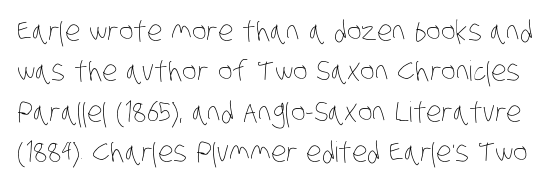
Q: Is the text bold? A: No.
Q: Is the text underlined? A: No.
Q: Is the spacing between letters normal or unusually wide? A: Normal.
Q: Is the spacing between lines tight, normal or loose? A: Normal.
Q: Width (condensed, normal, or wide)? A: Condensed.
Q: Stroke contrast? A: Low.
Q: x-height? A: Large.
Q: Monospaced? A: No.
